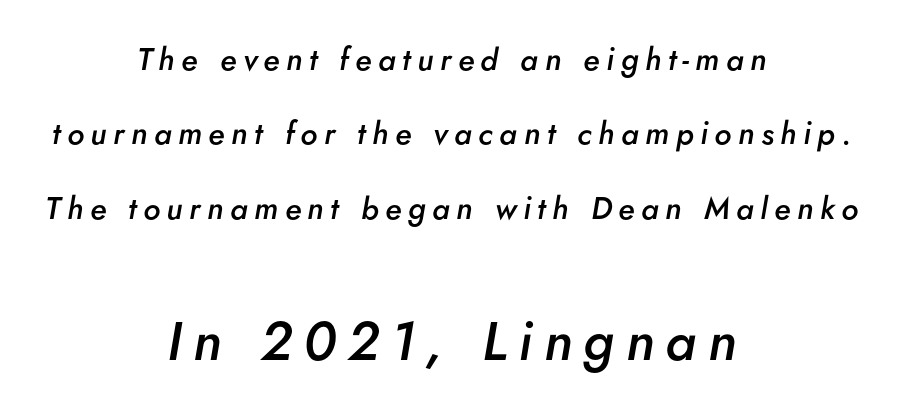
Compared with a flush-left layout, this one balances lines on the center instead. This is the in-between weight designers call semibold or demi. This sample trades compactness for vertical openness between lines. The rendering uses natural spacing where letterforms have individual widths. The composition opens small and finishes big. The face used here is rendered with a markedly widened letterfit.
